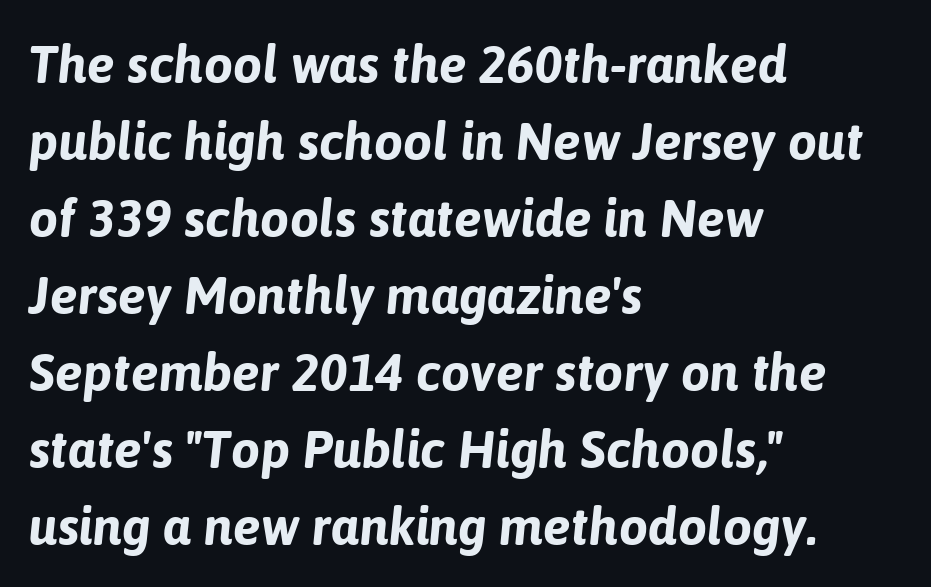
How heavy is the stroke? Heavy — this is a bold. Line starts are locked; line ends wander. An italicized treatment has been applied to the whole sample. Regular leading. Bare-footed words on every line.
